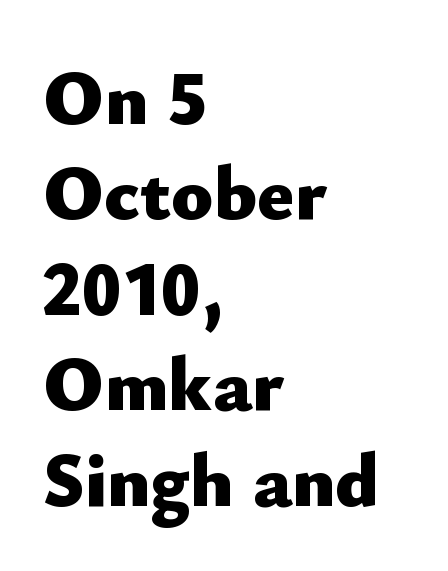
Q: Is the text bold? A: Yes.
Q: Is the text italic (slanted)? A: No, it is upright.
Q: Is the typeface a serif or a sans-serif typeface? A: Sans-serif.
Q: Is the text underlined? A: No.
Q: How is the paragraph aligned? A: Left-aligned.
Q: Is the spacing between letters normal or unusually wide? A: Normal.
Q: Width (condensed, normal, or wide)? A: Normal.
Q: Stroke contrast? A: Low.
Q: x-height? A: Small.
Q: Monospaced? A: No.
